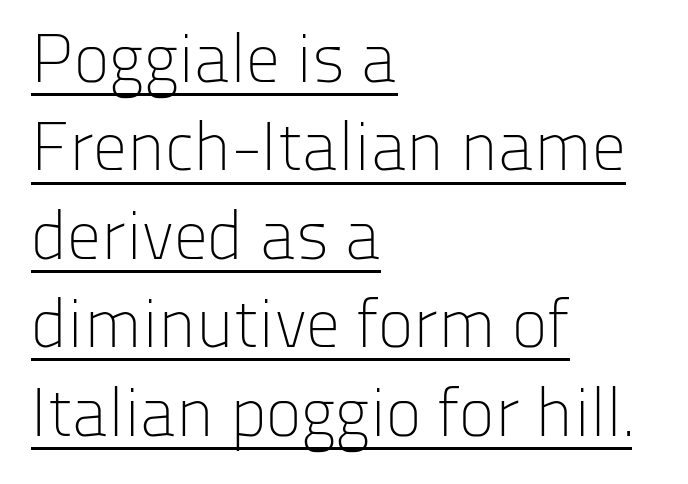
Q: Is the text bold? A: No.
Q: Is the text italic (slanted)? A: No, it is upright.
Q: Is the typeface a serif or a sans-serif typeface? A: Sans-serif.
Q: Is the text underlined? A: Yes.
Q: How is the paragraph aligned? A: Left-aligned.
Q: Is the spacing between letters normal or unusually wide? A: Normal.
Q: Is the spacing between lines tight, normal or loose? A: Normal.
Q: Width (condensed, normal, or wide)? A: Normal.
Q: Stroke contrast? A: Low.
Q: x-height? A: Medium.
Q: Monospaced? A: No.
